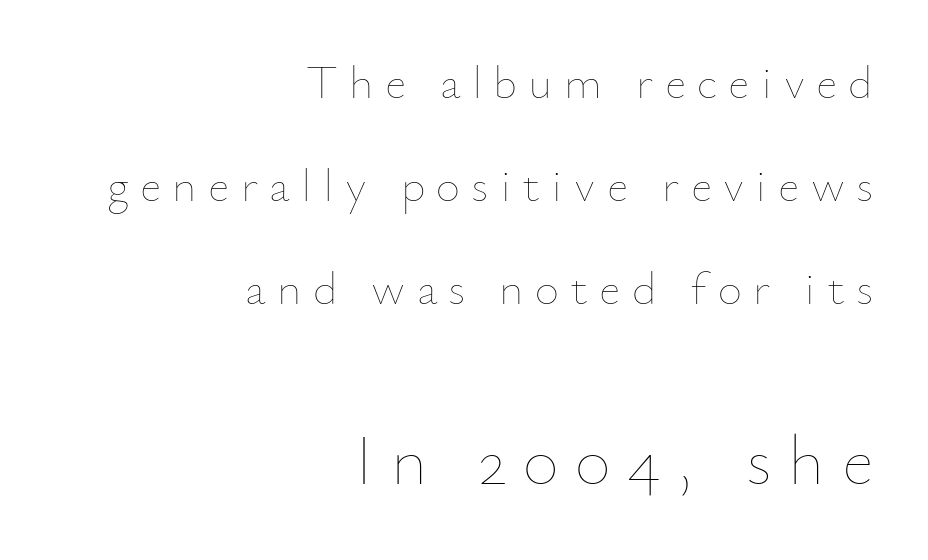
The image shows 70 px thin type, upright; set right-aligned, loose line spacing (2.19x), unusually wide letter spacing (+0.24 em), not underlined; the second (bottom) block is 1.49x larger; low stroke contrast and a small x-height.
